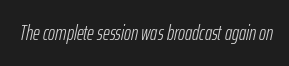
The image shows 21 px text type, italic (leaning right); set normal letter spacing, not underlined.
